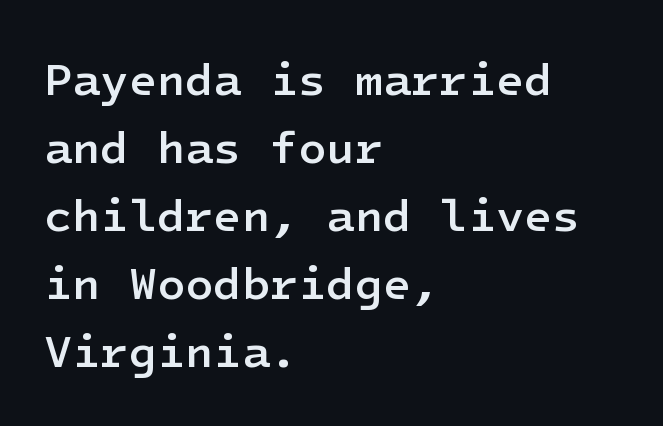
Q: Is the text bold? A: Semi-bold.
Q: Is the text italic (slanted)? A: No, it is upright.
Q: Is the typeface a serif or a sans-serif typeface? A: Sans-serif.
Q: Is the text underlined? A: No.
Q: How is the paragraph aligned? A: Left-aligned.
Q: Is the spacing between letters normal or unusually wide? A: Normal.
Q: Is the spacing between lines tight, normal or loose? A: Normal.
Q: Width (condensed, normal, or wide)? A: Normal.
Q: Stroke contrast? A: Low.
Q: x-height? A: Medium.
